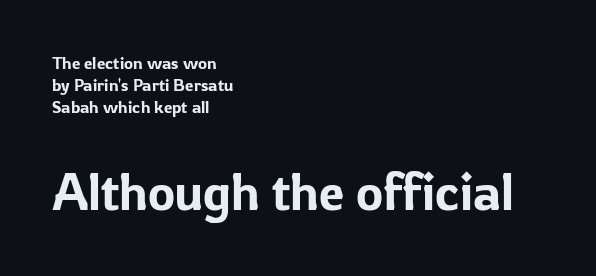
Q: Is the text italic (slanted)? A: No, it is upright.
Q: Is the typeface a serif or a sans-serif typeface? A: Sans-serif.
Q: Is the text underlined? A: No.
Q: How is the paragraph aligned? A: Left-aligned.
Q: Is the spacing between letters normal or unusually wide? A: Normal.
Q: Is the spacing between lines tight, normal or loose? A: Normal.
Q: Which block of text is set in a larger size, the first (top) or the second (bottom)? A: The second (bottom) one.
Q: Width (condensed, normal, or wide)? A: Normal.
Q: Stroke contrast? A: Low.
Q: x-height? A: Medium.
Q: Monospaced? A: No.
